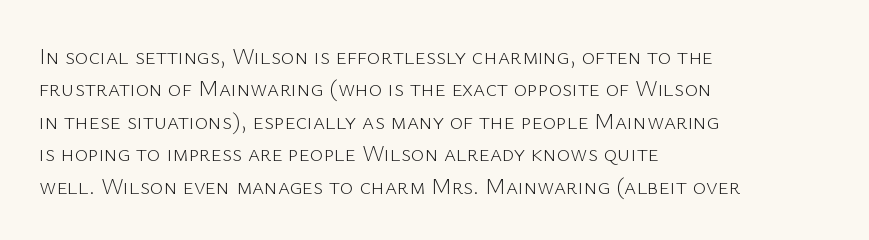
The tracking reads as untouched default to a designer's eye. Layout note: lines flush left. Students, observe: this is what conventionally led text looks like. Underline: absent.
